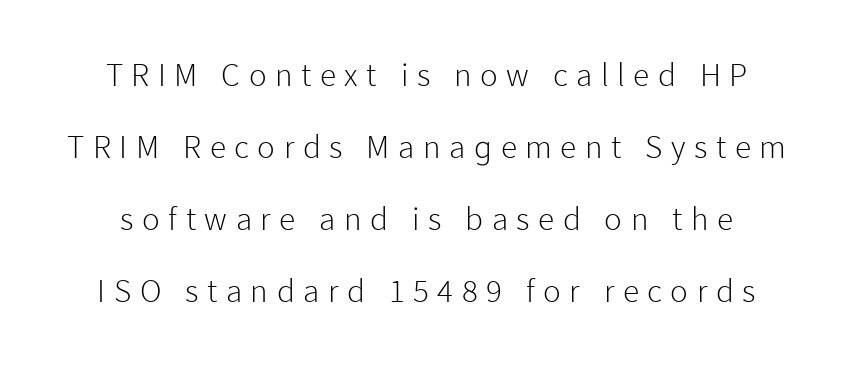
No italicization has been applied; the sample stays upright. Character widths vary here, with narrow letters taking less room than wide ones. Clear beneath every line of the passage. A great deal of white space separates one row of letters from the next.
